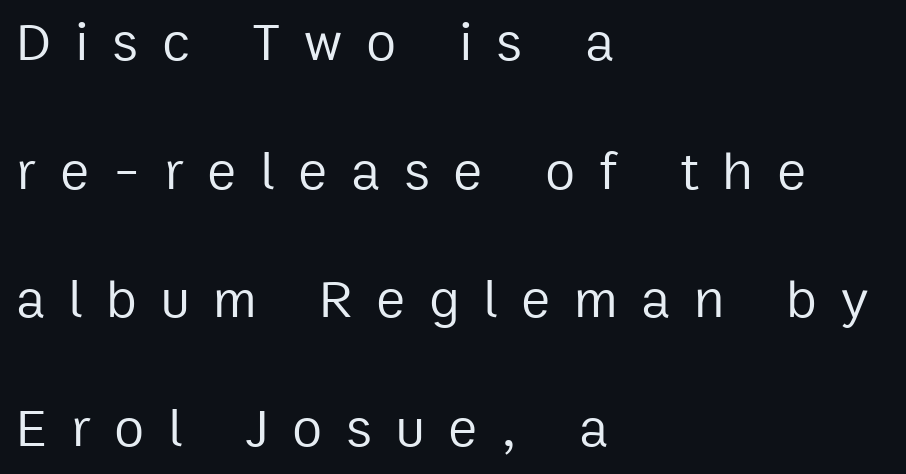
Q: Is the text bold? A: No.
Q: Is the text italic (slanted)? A: No, it is upright.
Q: Is the typeface a serif or a sans-serif typeface? A: Sans-serif.
Q: Is the text underlined? A: No.
Q: How is the paragraph aligned? A: Left-aligned.
Q: Is the spacing between letters normal or unusually wide? A: Unusually wide.
Q: Is the spacing between lines tight, normal or loose? A: Loose.
Q: Width (condensed, normal, or wide)? A: Normal.
Q: Stroke contrast? A: Low.
Q: x-height? A: Medium.
Q: Monospaced? A: No.
